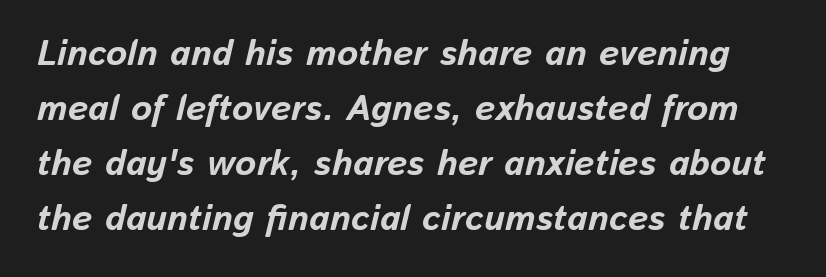
The image shows 36 px bold type, italic (leaning right); set normal line spacing (1.53x), normal letter spacing, not underlined; low stroke contrast and a medium x-height.
